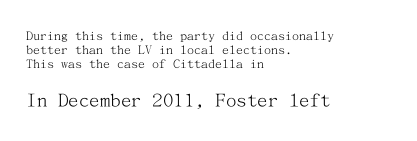
The image shows 21 px text type, upright; set left-aligned, tight line spacing (1.0x), normal letter spacing, not underlined; the second (bottom) block is 1.5x larger.
